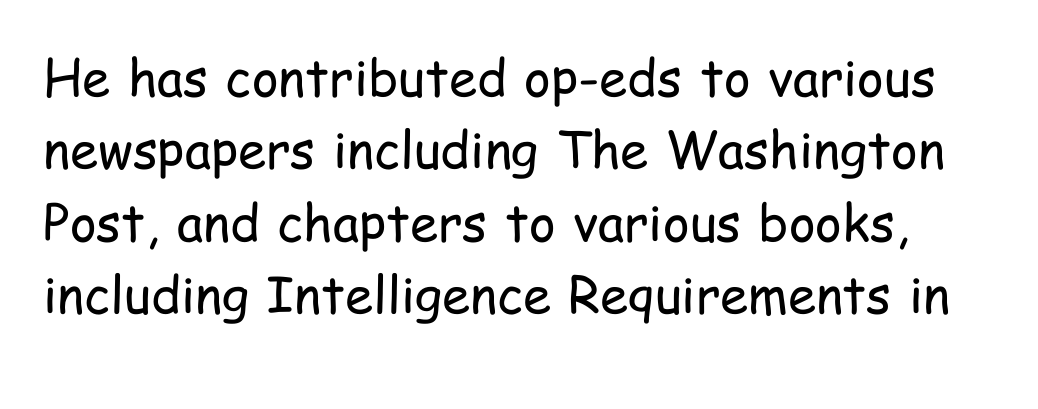
The image shows 51 px regular-weight, condensed sans-serif type, upright; set normal line spacing (1.42x), normal letter spacing, not underlined; low stroke contrast and a medium x-height.
